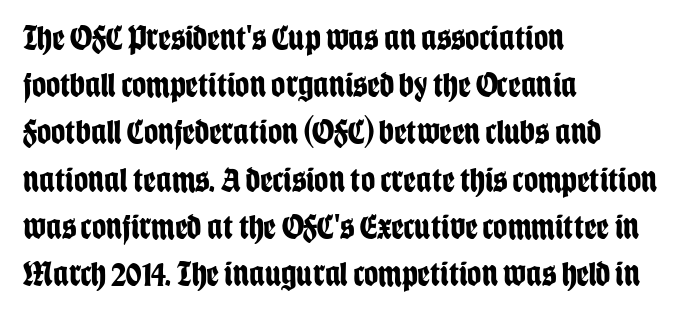
Q: Is the text bold? A: Yes.
Q: Is the text italic (slanted)? A: No, it is upright.
Q: Is the typeface a serif or a sans-serif typeface? A: Sans-serif.
Q: Is the text underlined? A: No.
Q: How is the paragraph aligned? A: Left-aligned.
Q: Is the spacing between letters normal or unusually wide? A: Normal.
Q: Is the spacing between lines tight, normal or loose? A: Normal.
Q: Width (condensed, normal, or wide)? A: Condensed.
Q: Stroke contrast? A: Low.
Q: x-height? A: Large.
Q: Monospaced? A: No.
